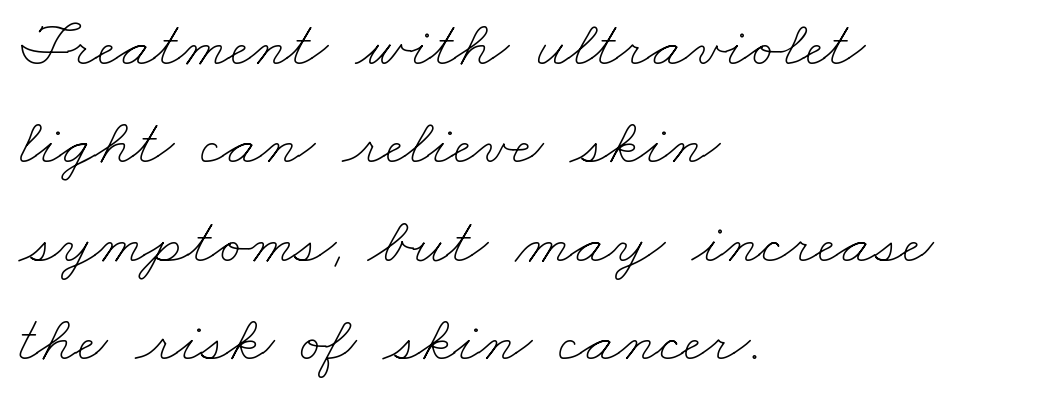
Q: Is the text bold? A: No.
Q: Is the text underlined? A: No.
Q: How is the paragraph aligned? A: Left-aligned.
Q: Is the spacing between letters normal or unusually wide? A: Normal.
Q: Is the spacing between lines tight, normal or loose? A: Normal.
Q: Width (condensed, normal, or wide)? A: Wide.
Q: Stroke contrast? A: Low.
Q: x-height? A: Small.
Q: Monospaced? A: No.
